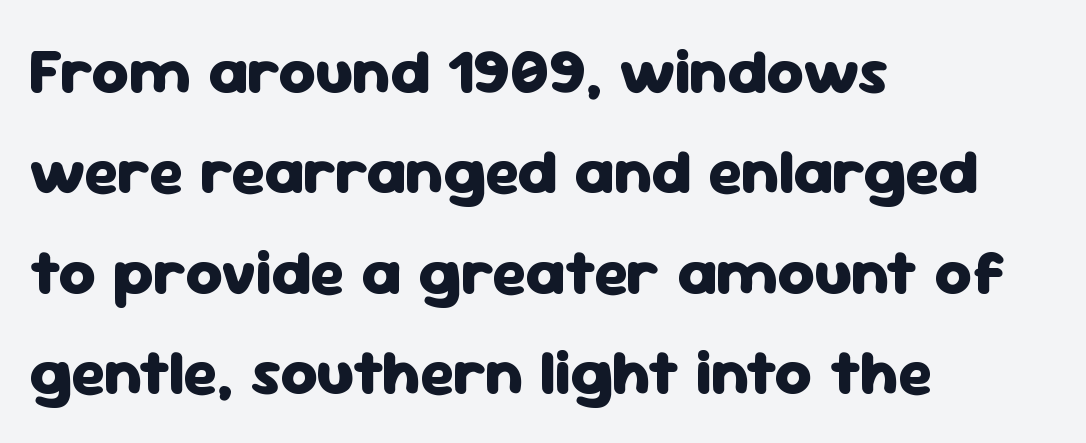
{"serif": "no", "italic": "no", "bold": "yes", "weight": "heavy", "width": "normal", "stroke_contrast": "low", "x_height": "medium", "monospaced": "no", "underline": "no", "align": "left", "line_spacing": "normal", "line_spacing_ratio": 1.57, "letter_spacing": "normal", "letter_spacing_em": 0.0, "glyph_px": 64}
